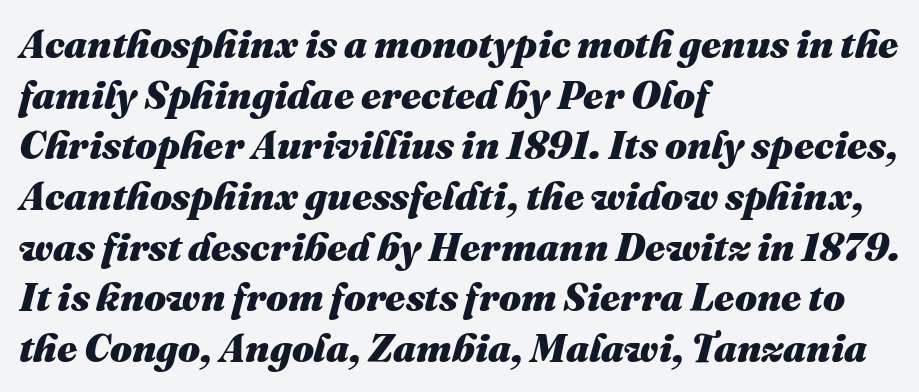
The font's italic variant was chosen for this text. On the weight axis this lands at bold, roughly 700. The passage shown is typed in a proportional face where columns would drift. Quick note: interline space is typical.
